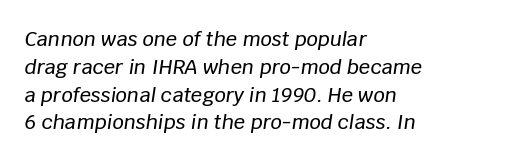
Q: Is the text italic (slanted)? A: Yes, it leans right by about 8 degrees.
Q: Is the text underlined? A: No.
Q: How is the paragraph aligned? A: Left-aligned.
Q: Is the spacing between letters normal or unusually wide? A: Normal.
Q: Is the spacing between lines tight, normal or loose? A: Normal.
